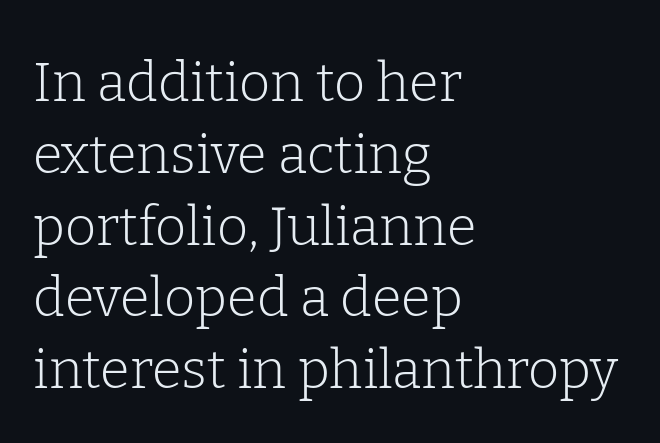
{"serif": "yes", "italic": "no", "bold": "no", "weight": "light", "width": "normal", "stroke_contrast": "low", "x_height": "medium", "monospaced": "no", "underline": "no", "align": "left", "line_spacing": "normal", "line_spacing_ratio": 1.33, "letter_spacing": "normal", "letter_spacing_em": 0.0, "glyph_px": 54}
